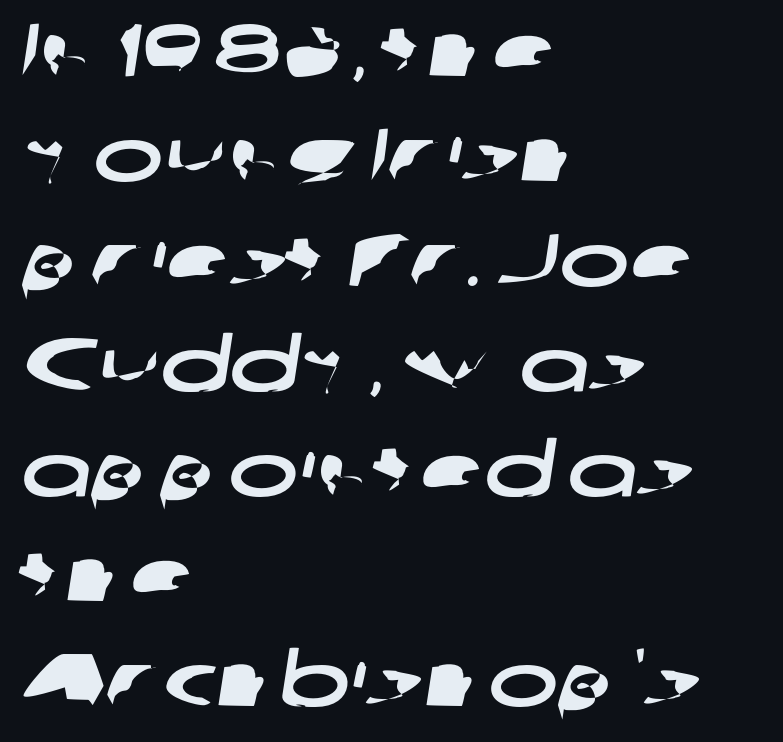
Q: Is the typeface a serif or a sans-serif typeface? A: Sans-serif.
Q: Is the text underlined? A: No.
Q: How is the paragraph aligned? A: Left-aligned.
Q: Is the spacing between letters normal or unusually wide? A: Normal.
Q: Is the spacing between lines tight, normal or loose? A: Normal.
Q: Width (condensed, normal, or wide)? A: Wide.
Q: Stroke contrast? A: Low.
Q: x-height? A: Medium.
Q: Monospaced? A: No.
